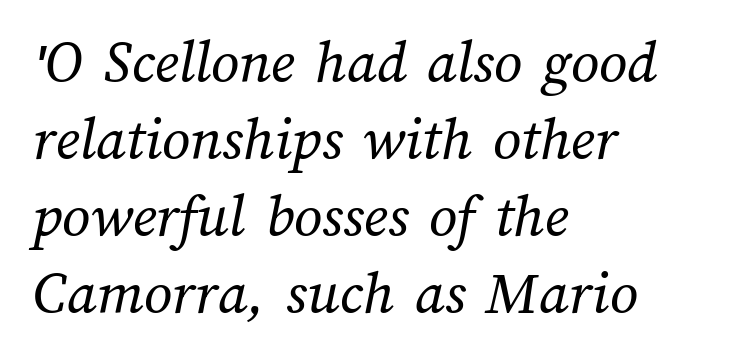
{"bold": "no", "weight": "regular", "width": "normal", "stroke_contrast": "medium", "x_height": "medium", "monospaced": "no", "underline": "no", "align": "left", "line_spacing_ratio": 1.24, "letter_spacing": "normal", "letter_spacing_em": 0.0, "glyph_px": 62}
